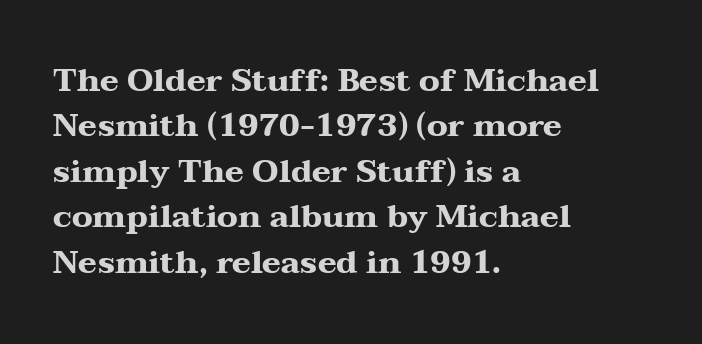
The image shows 32 px heavy, wide serif type, upright; set left-aligned, normal line spacing (1.42x), normal letter spacing, not underlined; medium stroke contrast and a medium x-height.
